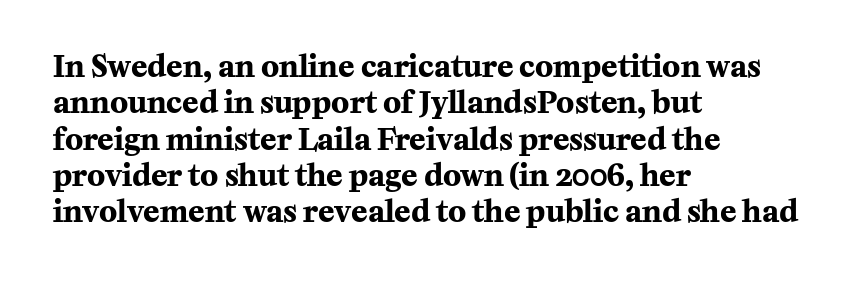
The face used here is proportionally spaced, like ordinary book or web type. These lines keep a tight, regular rhythm from letter to letter. I'd describe the lettering as bold — thick and assertive. Unlike a clean sans, this face finishes its strokes with serifs. The passage shown is not underscored anywhere.
